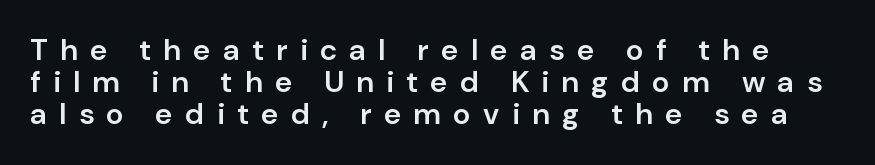
{"serif": "no", "italic": "no", "bold": "semi", "weight": "semibold", "width": "normal", "stroke_contrast": "low", "x_height": "medium", "monospaced": "no", "underline": "no", "line_spacing": "tight", "line_spacing_ratio": 1.07, "letter_spacing": "wide", "letter_spacing_em": 0.41, "glyph_px": 30}
